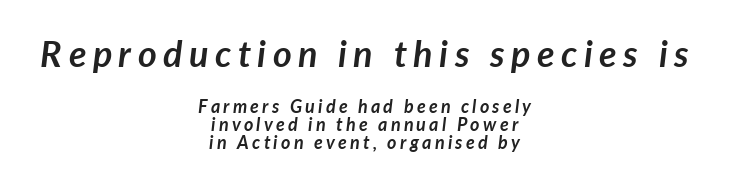
{"italic": "yes", "lean": "right", "slant_degrees": 7, "bold": "yes", "weight": "semibold", "width": "normal", "stroke_contrast": "low", "x_height": "medium", "monospaced": "no", "underline": "no", "align": "center", "line_spacing": "tight", "line_spacing_ratio": 0.99, "larger_block": "first", "size_ratio": 2.0, "glyph_px": 36}
